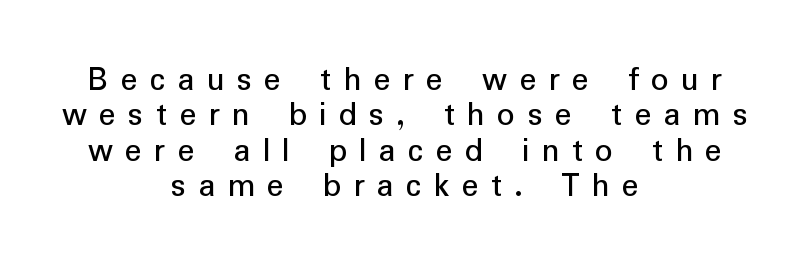
The image shows 35 px regular-weight sans-serif type, upright; set centered, tight line spacing (1.01x), unusually wide letter spacing (+0.35 em), not underlined; low stroke contrast and a medium x-height.
